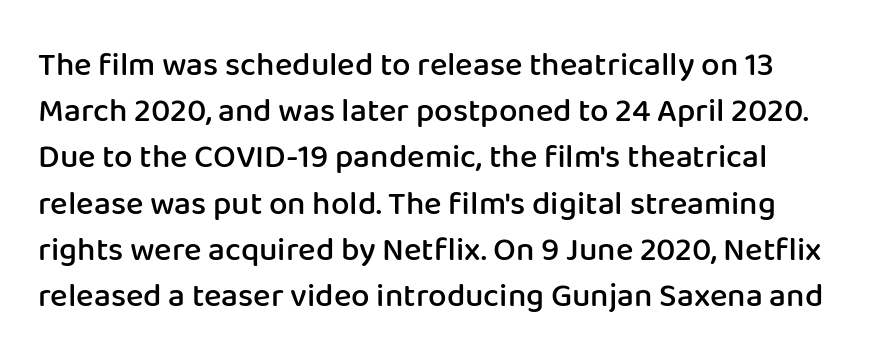
The image shows 33 px semibold sans-serif type, upright; set left-aligned, normal line spacing (1.4x), normal letter spacing, not underlined; low stroke contrast and a medium x-height.
